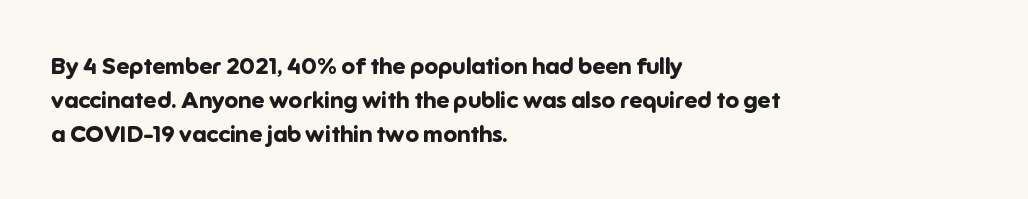
Q: Is the text bold? A: Yes.
Q: Is the text italic (slanted)? A: No, it is upright.
Q: Is the text underlined? A: No.
Q: How is the paragraph aligned? A: Left-aligned.
Q: Is the spacing between letters normal or unusually wide? A: Normal.
Q: Is the spacing between lines tight, normal or loose? A: Normal.
